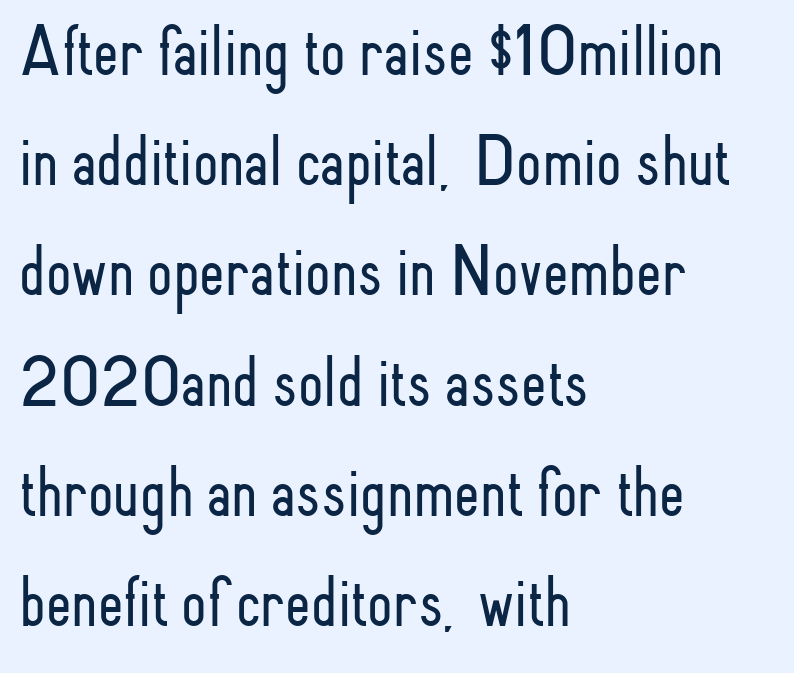
Q: Is the text bold? A: No.
Q: Is the text italic (slanted)? A: No, it is upright.
Q: Is the typeface a serif or a sans-serif typeface? A: Sans-serif.
Q: Is the text underlined? A: No.
Q: How is the paragraph aligned? A: Left-aligned.
Q: Is the spacing between letters normal or unusually wide? A: Normal.
Q: Is the spacing between lines tight, normal or loose? A: Normal.
Q: Width (condensed, normal, or wide)? A: Condensed.
Q: Stroke contrast? A: Low.
Q: x-height? A: Small.
Q: Monospaced? A: No.
